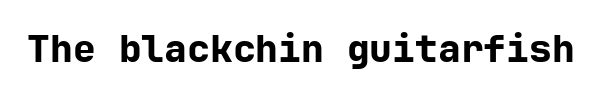
Strokes here are thick enough to call this a true bold. Examine the stroke ends and you'll find no serifs. Glyph-to-glyph distance matches everyday printed text. The letters stand upright; this is a roman face. Words float on clear page, feet unadorned.
